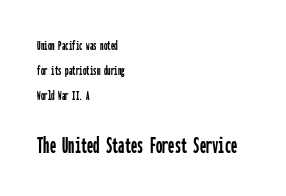
The image shows 25 px text type, upright; set left-aligned, line spacing 1.77x, normal letter spacing, not underlined; the second (bottom) block is 1.79x larger.
